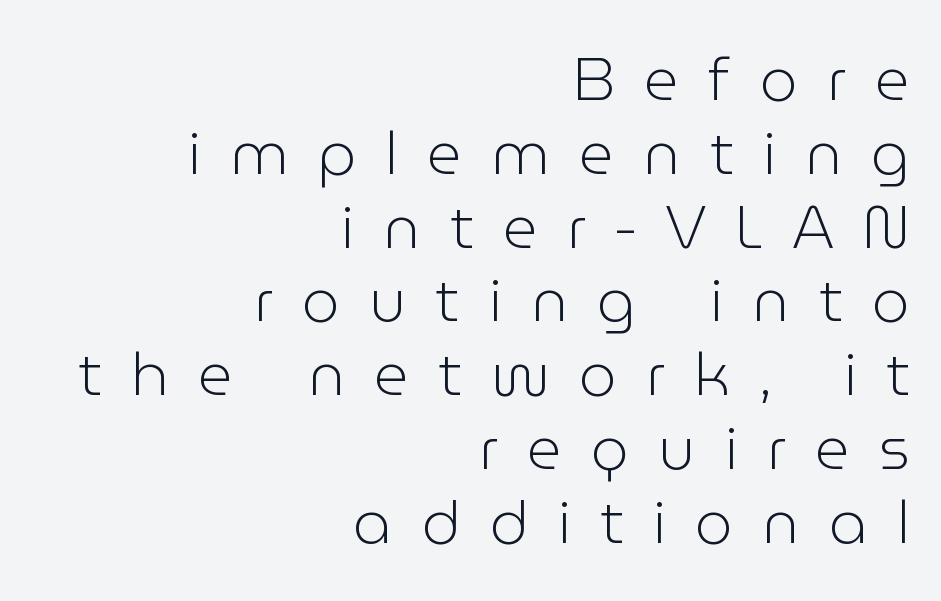
Q: Is the text bold? A: No.
Q: Is the text italic (slanted)? A: No, it is upright.
Q: Is the typeface a serif or a sans-serif typeface? A: Sans-serif.
Q: Is the text underlined? A: No.
Q: How is the paragraph aligned? A: Right-aligned.
Q: Is the spacing between letters normal or unusually wide? A: Unusually wide.
Q: Width (condensed, normal, or wide)? A: Normal.
Q: Stroke contrast? A: Low.
Q: x-height? A: Medium.
Q: Monospaced? A: No.
